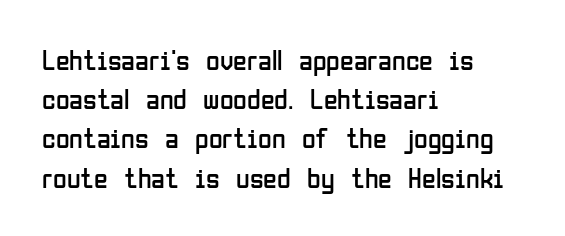
This rendering features lettering with no underline. The typeface chosen for these lines omits serifs. This sample is left-justified, so line endings fall wherever the words run out. Students, note that the glyphs here touch the page at normal intervals. Rendered with straight, roman letterforms. Vertically, the passage feels balanced, rows spaced as you'd expect.
